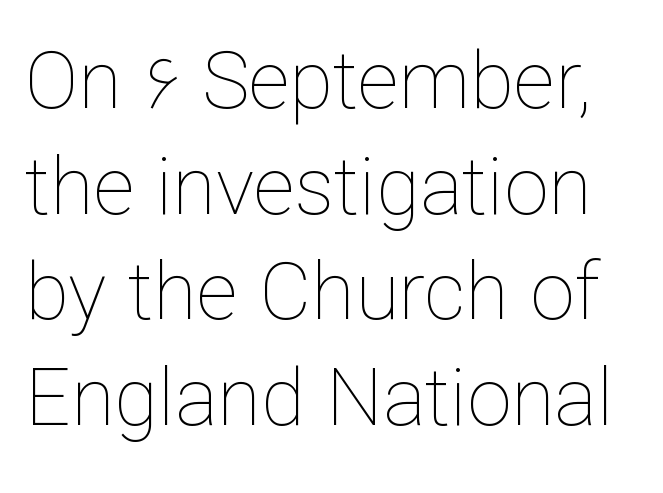
{"italic": "no", "bold": "no", "weight": "thin", "width": "normal", "stroke_contrast": "low", "x_height": "medium", "monospaced": "no", "underline": "no", "line_spacing": "normal", "line_spacing_ratio": 1.32, "letter_spacing": "normal", "letter_spacing_em": 0.0, "glyph_px": 80}
